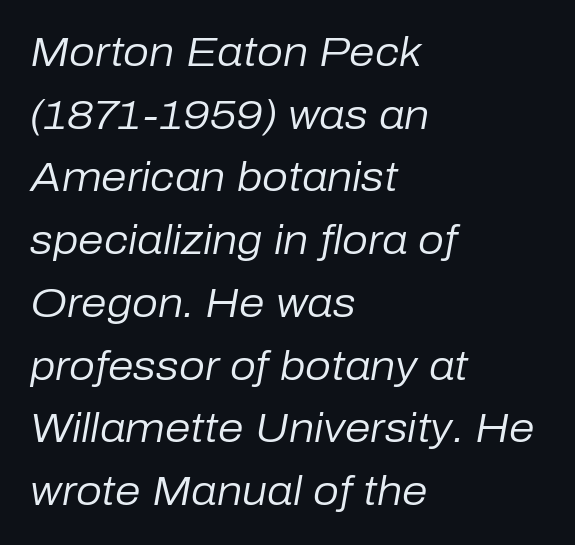
{"italic": "yes", "lean": "right", "slant_degrees": 10, "bold": "no", "weight": "regular", "width": "normal", "stroke_contrast": "low", "x_height": "medium", "monospaced": "no", "underline": "no", "align": "left", "line_spacing": "normal", "line_spacing_ratio": 1.53, "letter_spacing": "normal", "letter_spacing_em": 0.0, "glyph_px": 41}
